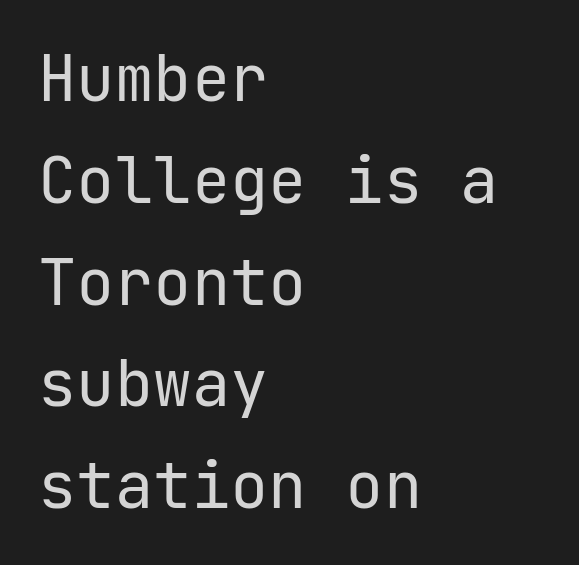
The image shows 64 px regular-weight sans-serif type, upright, monospaced; set left-aligned, normal line spacing (1.59x), normal letter spacing, not underlined; low stroke contrast and a medium x-height.
